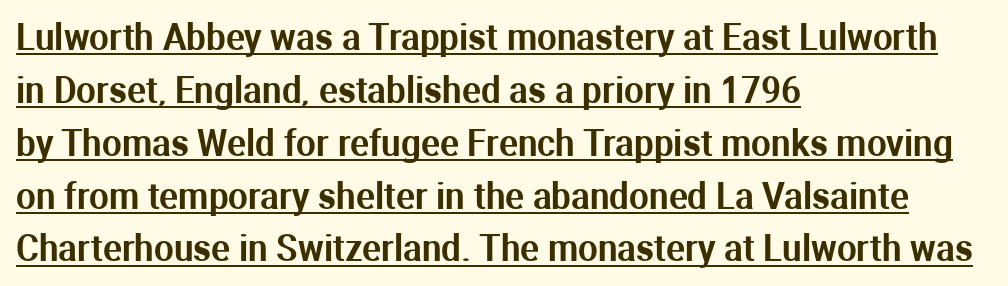
Q: Is the text italic (slanted)? A: No, it is upright.
Q: Is the typeface a serif or a sans-serif typeface? A: Sans-serif.
Q: Is the text underlined? A: Yes.
Q: How is the paragraph aligned? A: Left-aligned.
Q: Is the spacing between letters normal or unusually wide? A: Normal.
Q: Is the spacing between lines tight, normal or loose? A: Normal.
Q: Width (condensed, normal, or wide)? A: Normal.
Q: Stroke contrast? A: Medium.
Q: x-height? A: Medium.
Q: Monospaced? A: No.
